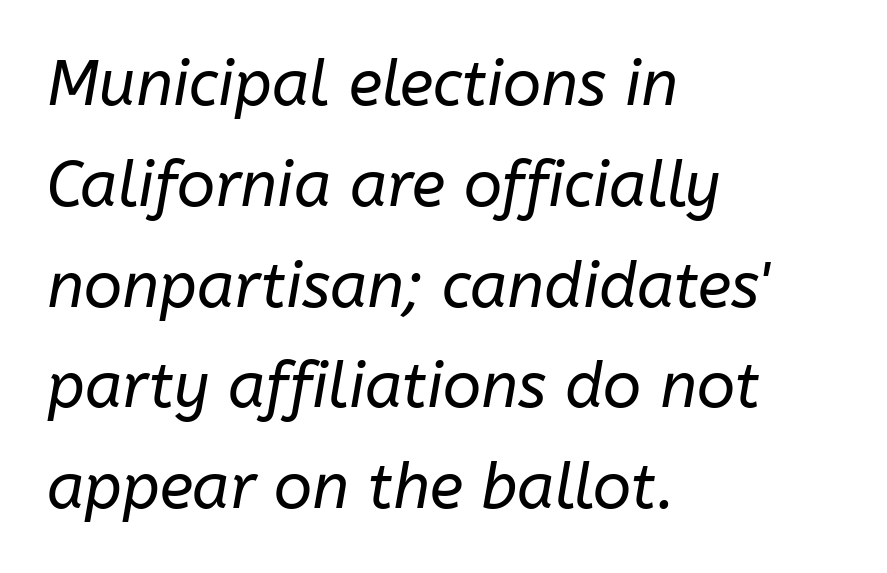
The image shows 63 px regular-weight type, italic (leaning right); set left-aligned, normal line spacing (1.6x), normal letter spacing, not underlined; low stroke contrast and a medium x-height.
